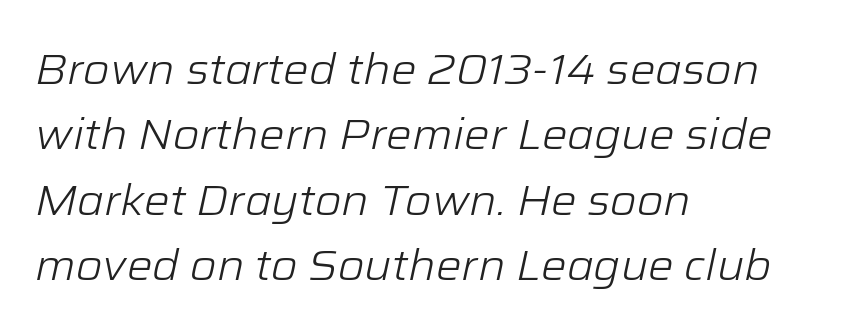
The image shows 43 px light type, italic (leaning right); set left-aligned, normal line spacing (1.52x), normal letter spacing, not underlined; low stroke contrast and a medium x-height.
